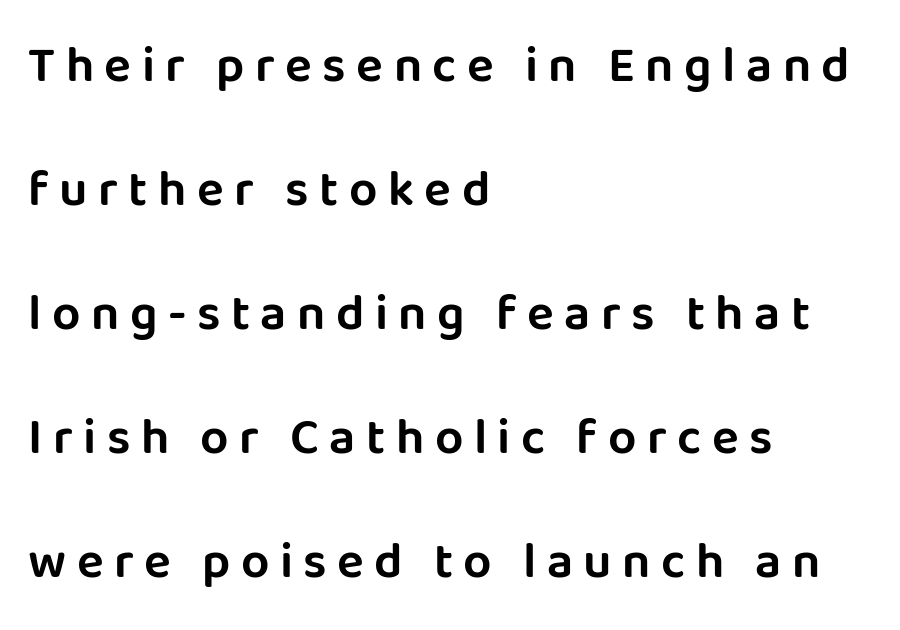
{"serif": "no", "italic": "no", "width": "normal", "stroke_contrast": "low", "x_height": "large", "monospaced": "no", "underline": "no", "align": "left", "line_spacing": "loose", "line_spacing_ratio": 2.48, "letter_spacing": "wide", "letter_spacing_em": 0.21, "glyph_px": 50}
